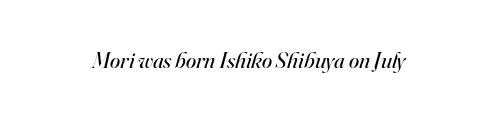
{"italic": "yes", "lean": "right", "slant_degrees": 16, "bold": "no", "underline": "no", "letter_spacing": "normal", "letter_spacing_em": 0.0, "glyph_px": 23}
